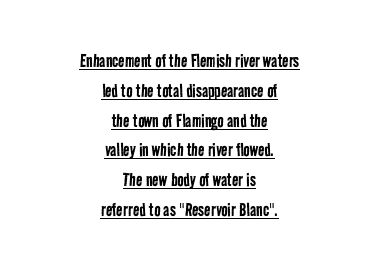
Look at the tracking — it's just the regular setting, nothing added. The typesetter chose a symmetrical, centered arrangement here. Baseline-to-baseline distance is the conventional proportion of letter height. The letters look calm and open, with moderate or lighter stems. These characters rest on top of a visible drawn line.
